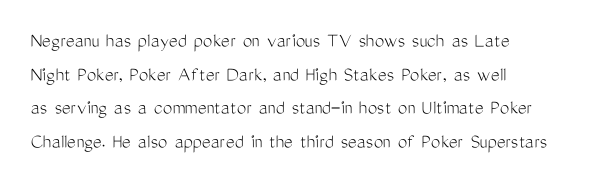
Q: Is the text bold? A: No.
Q: Is the text italic (slanted)? A: No, it is upright.
Q: Is the text underlined? A: No.
Q: How is the paragraph aligned? A: Left-aligned.
Q: Is the spacing between letters normal or unusually wide? A: Normal.
Q: Is the spacing between lines tight, normal or loose? A: Normal.
